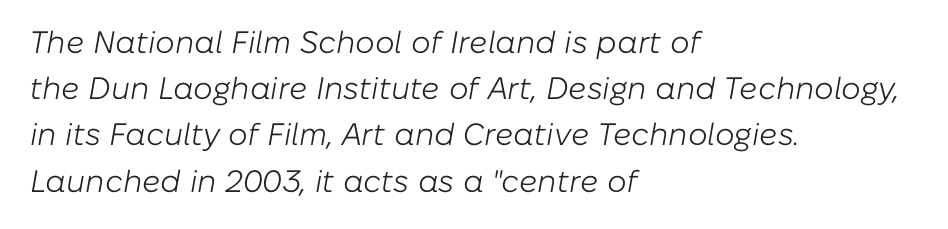
The image shows 31 px light type, italic (leaning right); set left-aligned, normal line spacing (1.49x), normal letter spacing, not underlined; low stroke contrast and a medium x-height.
